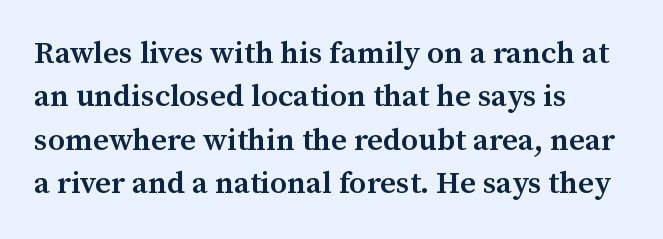
{"serif": "yes", "italic": "no", "bold": "semi", "weight": "semibold", "width": "normal", "stroke_contrast": "medium", "x_height": "medium", "monospaced": "no", "underline": "no", "align": "left", "line_spacing": "normal", "line_spacing_ratio": 1.4, "letter_spacing": "normal", "letter_spacing_em": 0.0, "glyph_px": 31}
